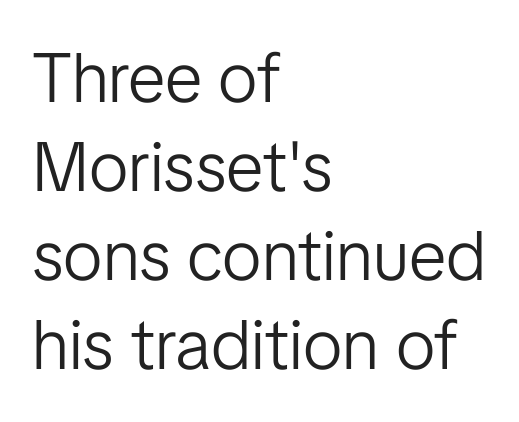
{"serif": "no", "italic": "no", "bold": "no", "weight": "light", "width": "normal", "stroke_contrast": "low", "x_height": "medium", "monospaced": "no", "underline": "no", "align": "left", "line_spacing": "normal", "line_spacing_ratio": 1.27, "letter_spacing": "normal", "letter_spacing_em": 0.0, "glyph_px": 70}
